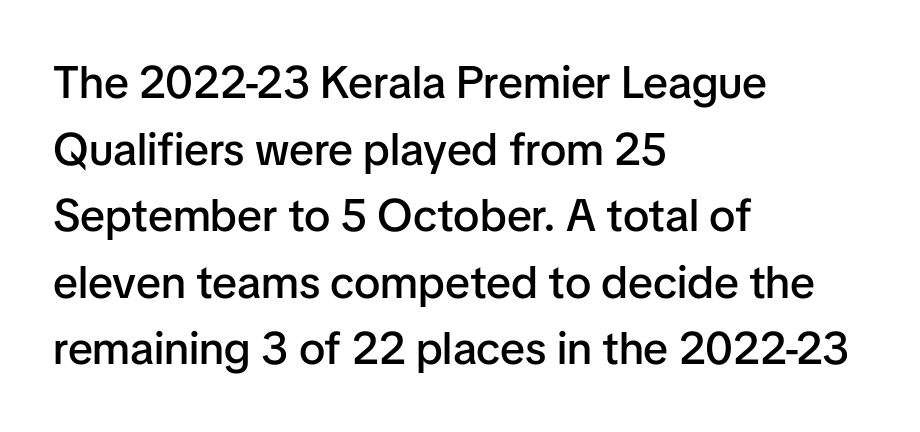
The image shows 45 px semibold sans-serif type, upright; set left-aligned, normal line spacing (1.48x), normal letter spacing, not underlined; low stroke contrast and a medium x-height.
